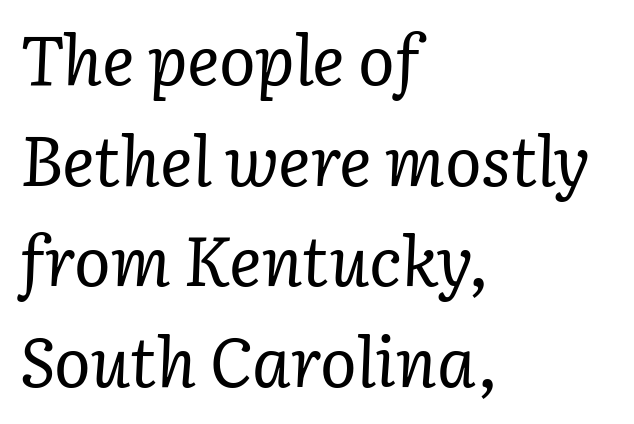
{"serif": "yes", "italic": "yes", "lean": "right", "slant_degrees": 3, "bold": "no", "weight": "regular", "width": "normal", "stroke_contrast": "low", "x_height": "medium", "monospaced": "no", "underline": "no", "align": "left", "line_spacing": "normal", "line_spacing_ratio": 1.48, "letter_spacing": "normal", "letter_spacing_em": 0.0, "glyph_px": 68}
